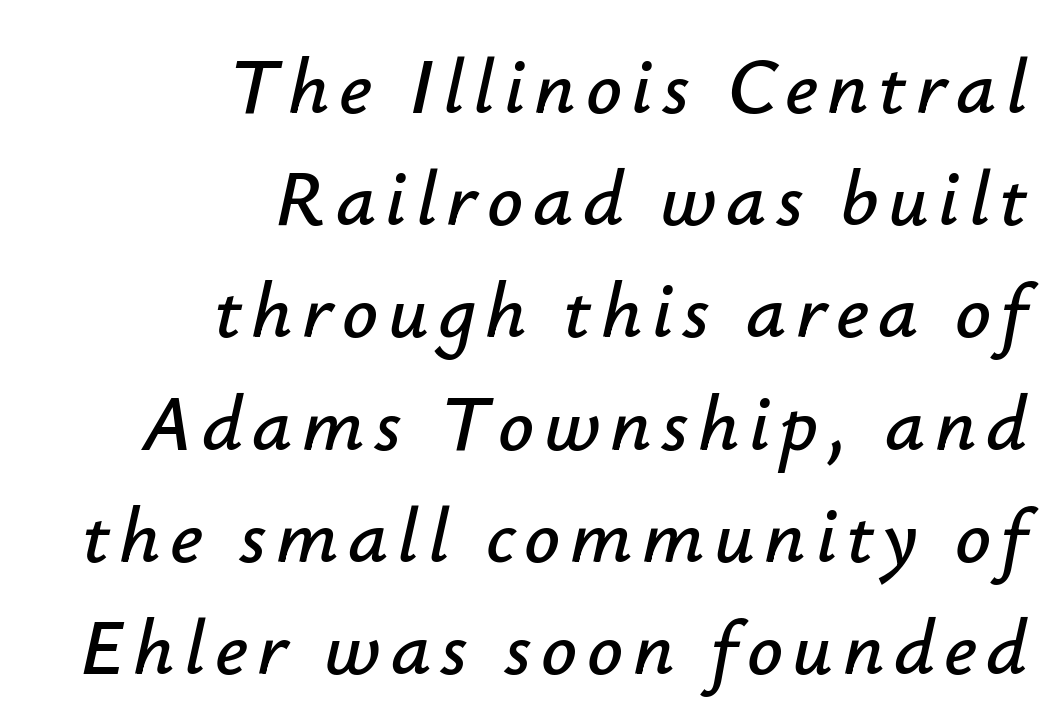
Descender tails drop into unmarked territory. The face used here is proportionally spaced, like ordinary book or web type. The designer left line spacing at the default. In terms of posture, this sample is oblique. The lines in this sample share a right terminus and differ only in where they begin.
